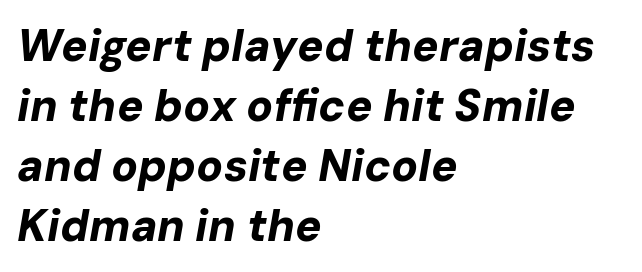
{"italic": "yes", "lean": "right", "slant_degrees": 10, "bold": "yes", "weight": "bold", "width": "normal", "stroke_contrast": "low", "x_height": "medium", "monospaced": "no", "underline": "no", "align": "left", "line_spacing": "normal", "line_spacing_ratio": 1.36, "letter_spacing": "normal", "letter_spacing_em": 0.0, "glyph_px": 44}
